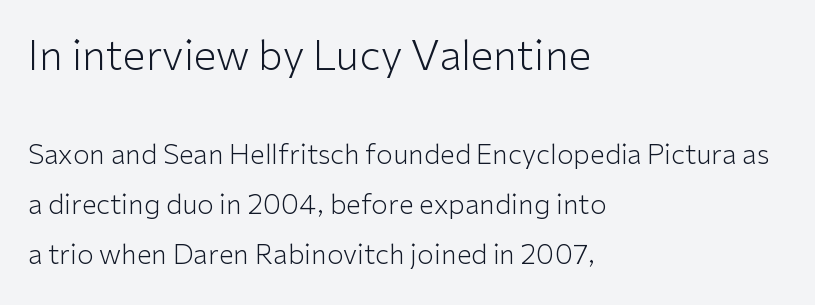
{"serif": "no", "italic": "no", "bold": "no", "weight": "light", "width": "normal", "stroke_contrast": "low", "x_height": "medium", "monospaced": "no", "underline": "no", "align": "left", "line_spacing_ratio": 1.84, "letter_spacing": "normal", "letter_spacing_em": 0.0, "larger_block": "first", "size_ratio": 1.52, "glyph_px": 41}
